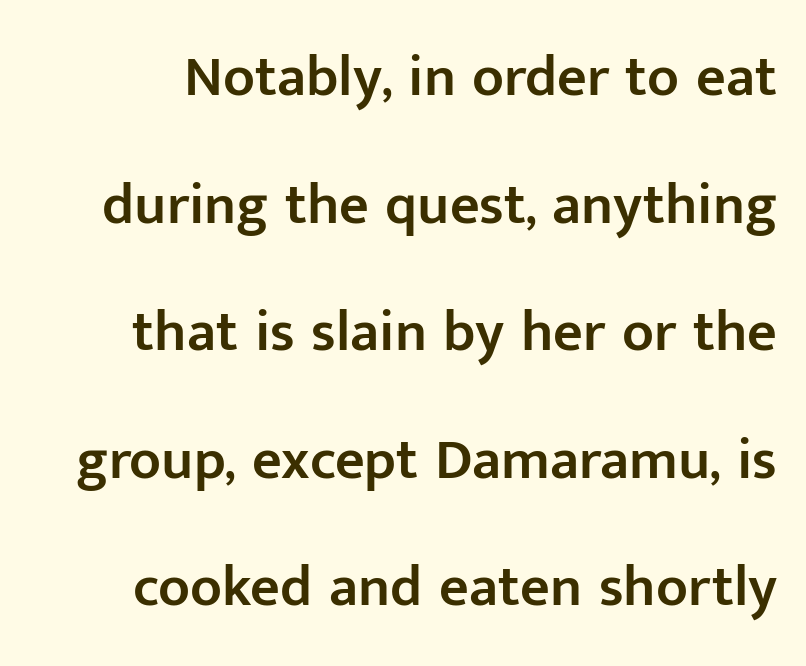
{"serif": "no", "italic": "no", "bold": "semi", "weight": "semibold", "width": "normal", "stroke_contrast": "low", "x_height": "medium", "monospaced": "no", "underline": "no", "line_spacing": "loose", "line_spacing_ratio": 2.2, "letter_spacing": "normal", "letter_spacing_em": 0.0, "glyph_px": 58}
